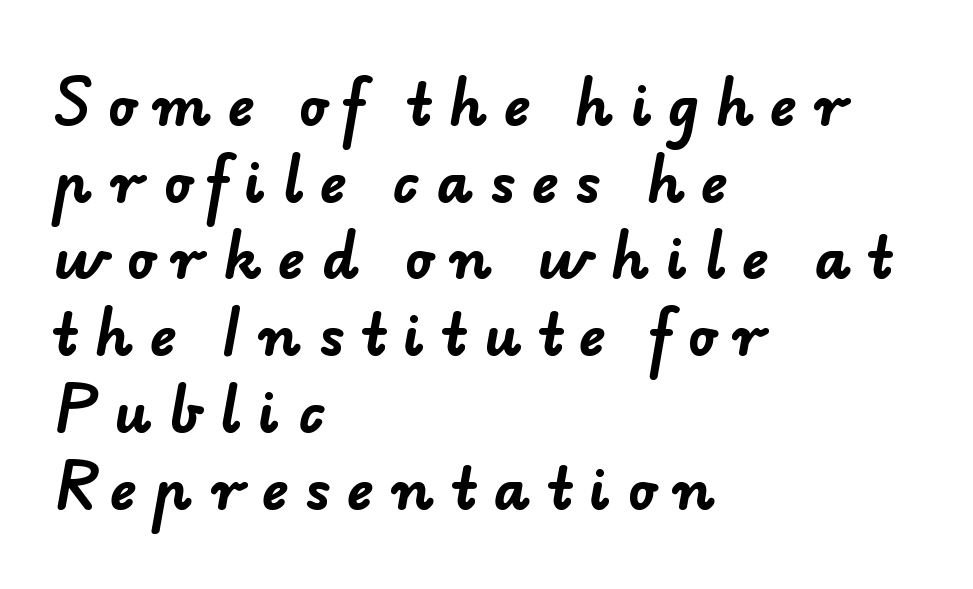
The image shows 56 px bold sans-serif type; set left-aligned, normal line spacing (1.37x), unusually wide letter spacing (+0.31 em), not underlined; low stroke contrast and a small x-height.
